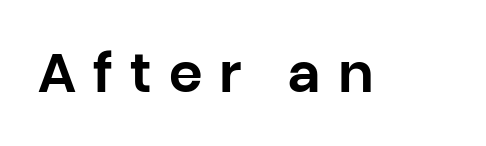
The image shows 54 px sans-serif type, upright; set unusually wide letter spacing (+0.32 em), not underlined; low stroke contrast and a large x-height.
